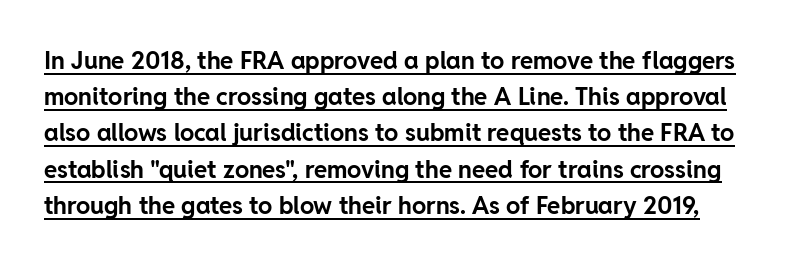
The image shows 24 px bold type, upright; set normal line spacing (1.51x), normal letter spacing, underlined.
